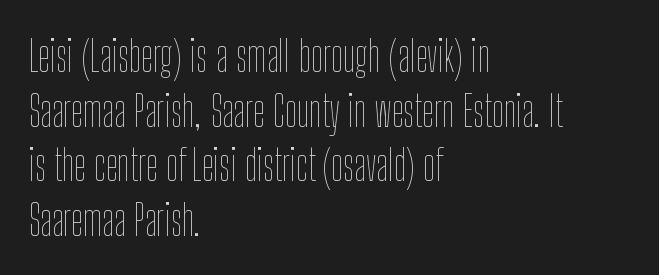
Unmarked baselines from the first word to the last. Vertically, the passage feels balanced, rows spaced as you'd expect. The face used here is rendered with its standard letterfit. Do the letters lean? They stand straight.
